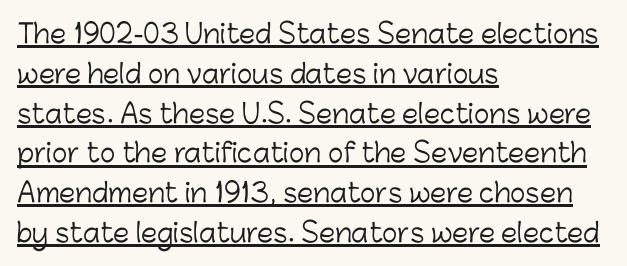
{"italic": "no", "bold": "no", "underline": "yes", "align": "left", "line_spacing": "normal", "line_spacing_ratio": 1.53, "letter_spacing": "normal", "letter_spacing_em": 0.0, "glyph_px": 26}
